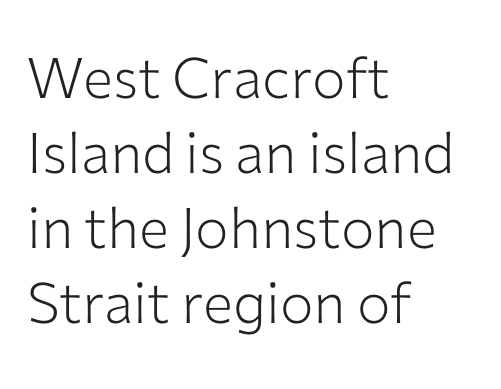
The image shows 56 px light sans-serif type, upright; set left-aligned, normal line spacing (1.34x), normal letter spacing, not underlined; low stroke contrast and a medium x-height.
